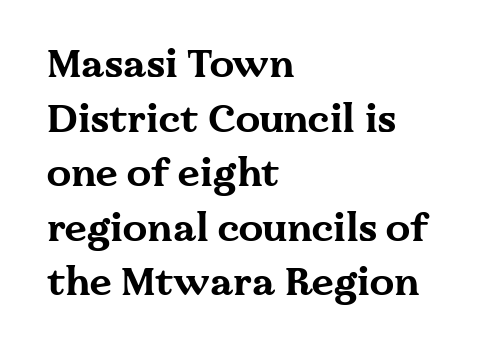
{"serif": "yes", "italic": "no", "bold": "yes", "weight": "bold", "width": "wide", "stroke_contrast": "medium", "x_height": "medium", "monospaced": "no", "underline": "no", "align": "left", "line_spacing": "normal", "line_spacing_ratio": 1.4, "letter_spacing": "normal", "letter_spacing_em": 0.0, "glyph_px": 39}
